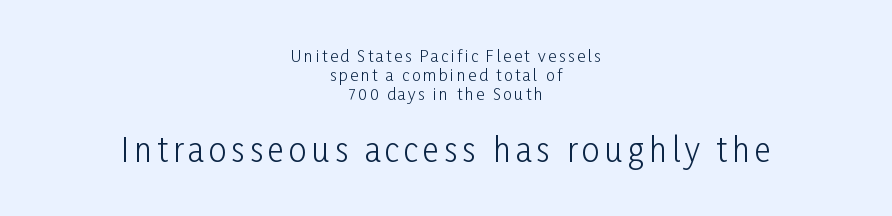
The image shows 32 px light, condensed sans-serif type, upright; set centered, line spacing 1.19x, not underlined; the second (bottom) block is 2.0x larger; low stroke contrast and a medium x-height.
